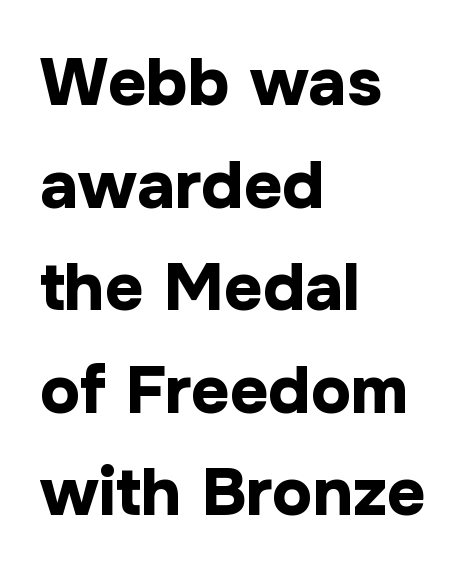
The image shows 67 px bold sans-serif type, upright; set left-aligned, normal line spacing (1.53x), normal letter spacing, not underlined; low stroke contrast and a medium x-height.
